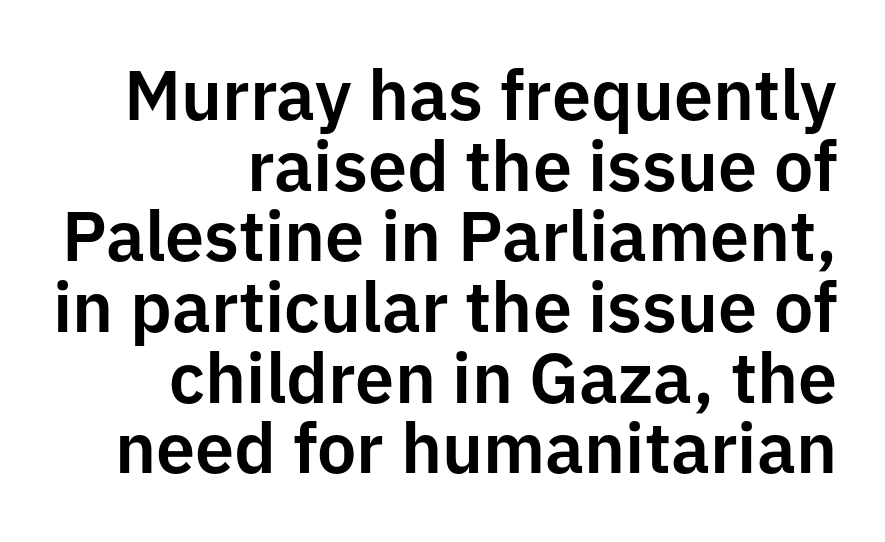
The image shows 70 px sans-serif type, upright; set right-aligned, tight line spacing (1.01x), normal letter spacing, not underlined; low stroke contrast and a medium x-height.
